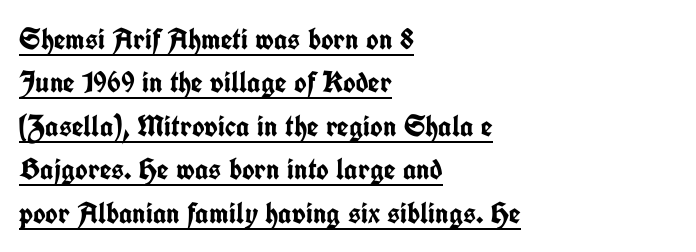
{"serif": "no", "italic": "no", "bold": "yes", "weight": "semibold", "width": "condensed", "stroke_contrast": "low", "x_height": "medium", "monospaced": "no", "underline": "yes", "align": "left", "line_spacing": "normal", "line_spacing_ratio": 1.45, "letter_spacing": "normal", "letter_spacing_em": 0.0, "glyph_px": 30}
